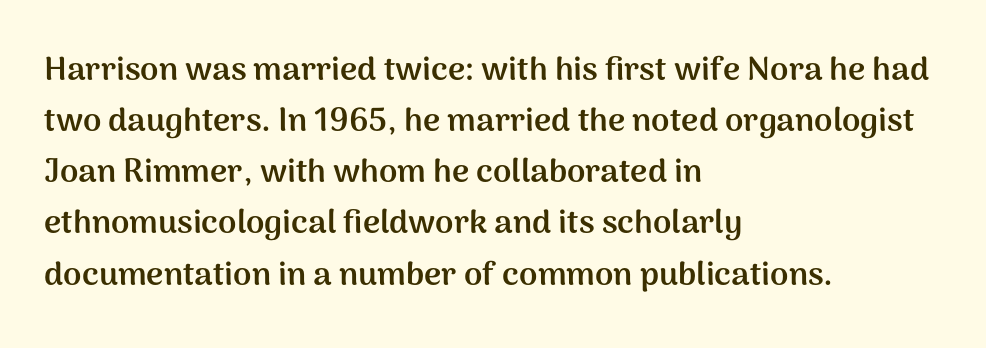
Q: Is the text bold? A: Yes.
Q: Is the text italic (slanted)? A: No, it is upright.
Q: Is the typeface a serif or a sans-serif typeface? A: Sans-serif.
Q: Is the text underlined? A: No.
Q: How is the paragraph aligned? A: Left-aligned.
Q: Is the spacing between letters normal or unusually wide? A: Normal.
Q: Is the spacing between lines tight, normal or loose? A: Normal.
Q: Width (condensed, normal, or wide)? A: Normal.
Q: Stroke contrast? A: Medium.
Q: x-height? A: Medium.
Q: Monospaced? A: No.
